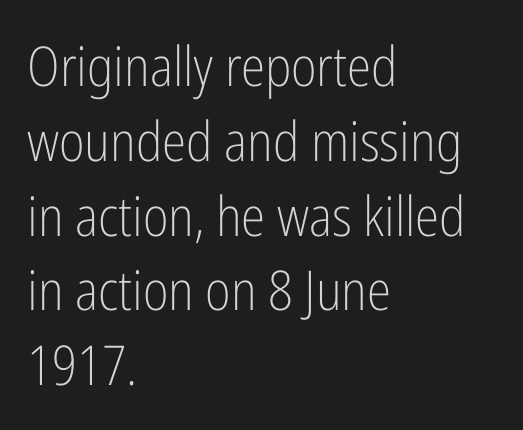
The image shows 55 px light, condensed sans-serif type, upright; set left-aligned, normal line spacing (1.36x), normal letter spacing, not underlined; low stroke contrast and a medium x-height.
